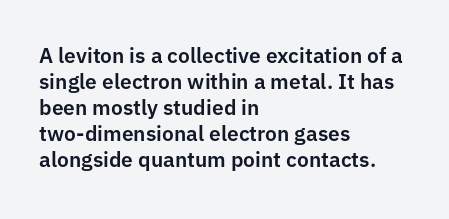
Q: Is the text italic (slanted)? A: No, it is upright.
Q: Is the text underlined? A: No.
Q: How is the paragraph aligned? A: Left-aligned.
Q: Is the spacing between letters normal or unusually wide? A: Normal.
